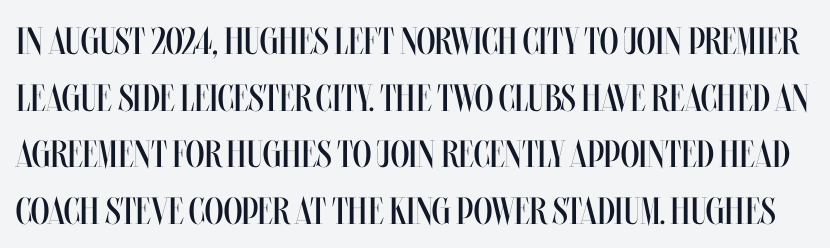
Q: Is the text bold? A: No.
Q: Is the text italic (slanted)? A: No, it is upright.
Q: Is the text underlined? A: No.
Q: Is the spacing between letters normal or unusually wide? A: Normal.
Q: Is the spacing between lines tight, normal or loose? A: Normal.
Q: Width (condensed, normal, or wide)? A: Condensed.
Q: Stroke contrast? A: Medium.
Q: x-height? A: Large.
Q: Monospaced? A: No.
